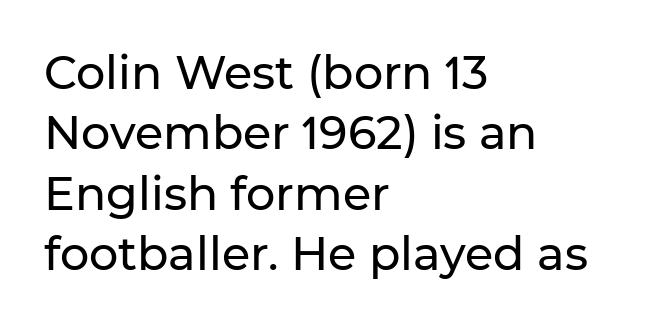
The image shows 46 px sans-serif type, upright; set left-aligned, normal line spacing (1.31x), normal letter spacing, not underlined; low stroke contrast and a medium x-height.
